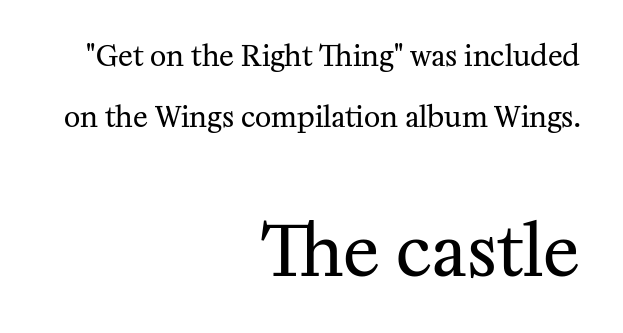
{"serif": "yes", "italic": "no", "bold": "no", "weight": "regular", "width": "normal", "stroke_contrast": "medium", "x_height": "medium", "monospaced": "no", "underline": "no", "align": "right", "line_spacing": "loose", "line_spacing_ratio": 2.17, "letter_spacing": "normal", "letter_spacing_em": 0.0, "larger_block": "second", "size_ratio": 2.46, "glyph_px": 69}
